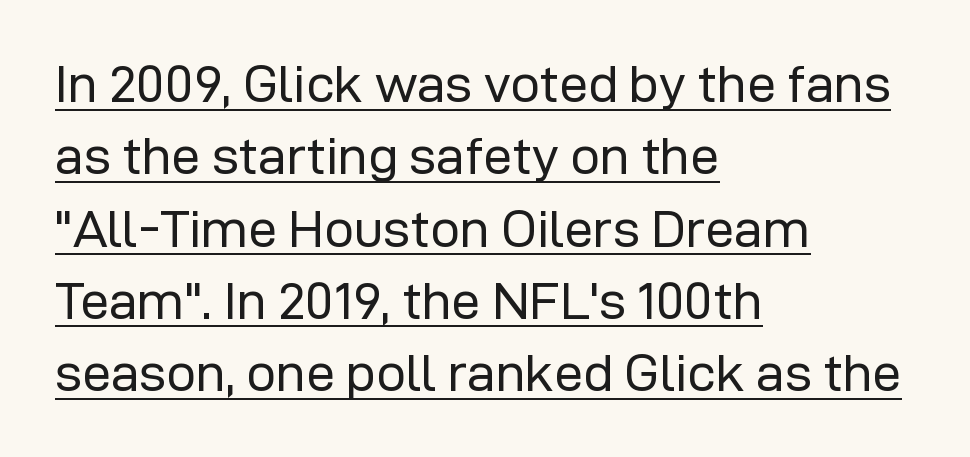
The image shows 52 px regular-weight sans-serif type, upright; set left-aligned, normal line spacing (1.39x), normal letter spacing, underlined; low stroke contrast and a medium x-height.
